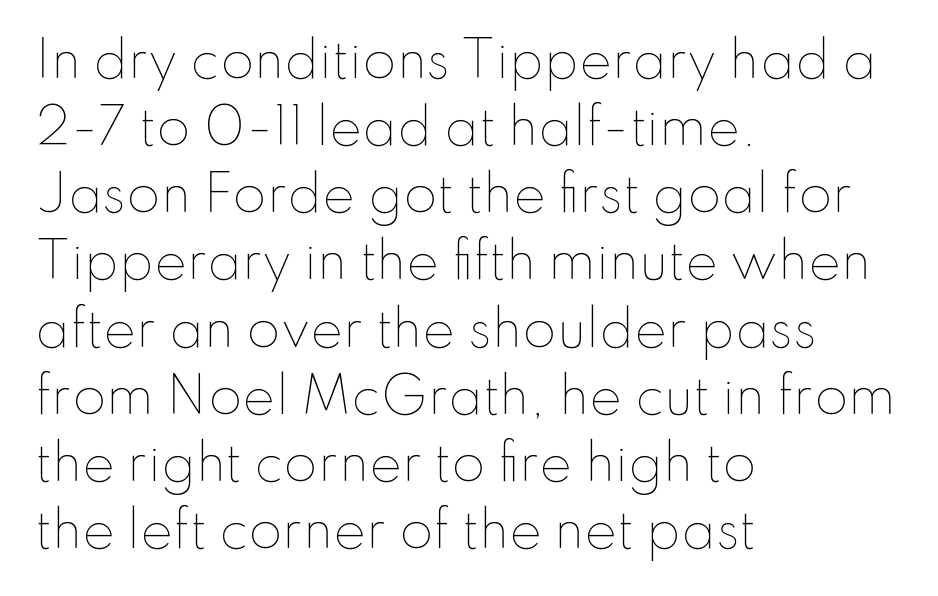
{"italic": "no", "bold": "no", "weight": "thin", "width": "normal", "stroke_contrast": "low", "x_height": "small", "monospaced": "no", "underline": "no", "align": "left", "line_spacing": "normal", "line_spacing_ratio": 1.37, "letter_spacing": "normal", "letter_spacing_em": 0.0, "glyph_px": 49}
